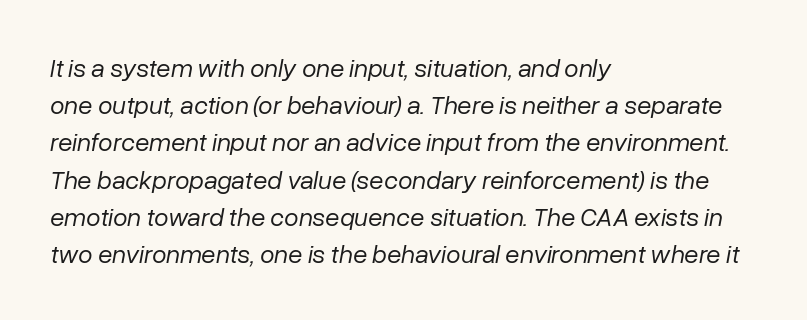
Q: Is the text bold? A: No.
Q: Is the text italic (slanted)? A: Yes, it leans right by about 10 degrees.
Q: Is the text underlined? A: No.
Q: How is the paragraph aligned? A: Left-aligned.
Q: Is the spacing between letters normal or unusually wide? A: Normal.
Q: Is the spacing between lines tight, normal or loose? A: Normal.
